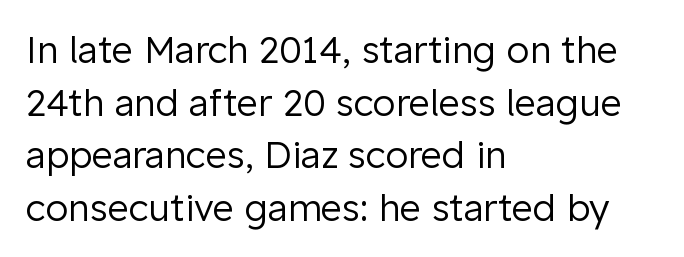
Is there much room between lines? A standard amount, neither cramped nor airy. The paragraph shown leans on its left margin. Spacing between characters is what you'd get straight out of the box. A typesetter would mark this as roman, not italic. The weight tops out at a normal text grade.
